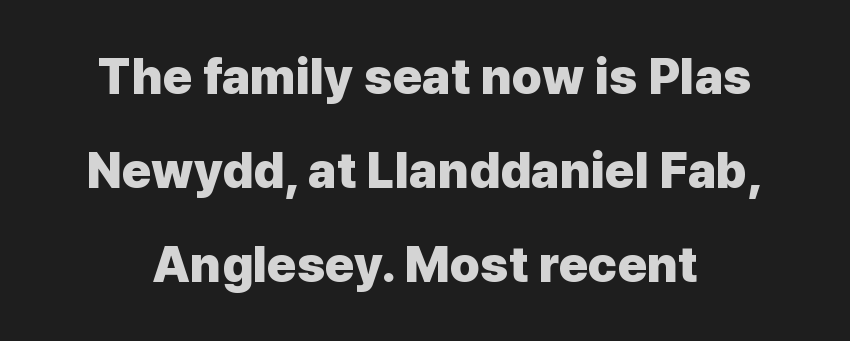
Q: Is the text bold? A: Yes.
Q: Is the text italic (slanted)? A: No, it is upright.
Q: Is the typeface a serif or a sans-serif typeface? A: Sans-serif.
Q: Is the text underlined? A: No.
Q: Is the spacing between letters normal or unusually wide? A: Normal.
Q: Width (condensed, normal, or wide)? A: Normal.
Q: Stroke contrast? A: Low.
Q: x-height? A: Medium.
Q: Monospaced? A: No.
